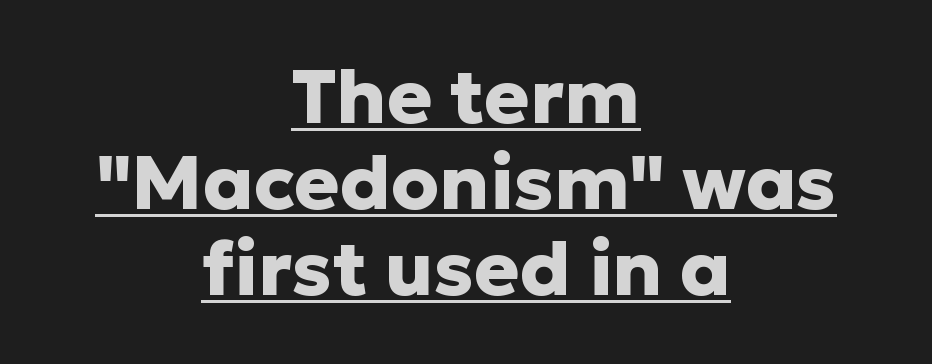
The image shows 76 px heavy sans-serif type, upright; set centered, tight line spacing (1.13x), normal letter spacing, underlined; low stroke contrast and a medium x-height.
